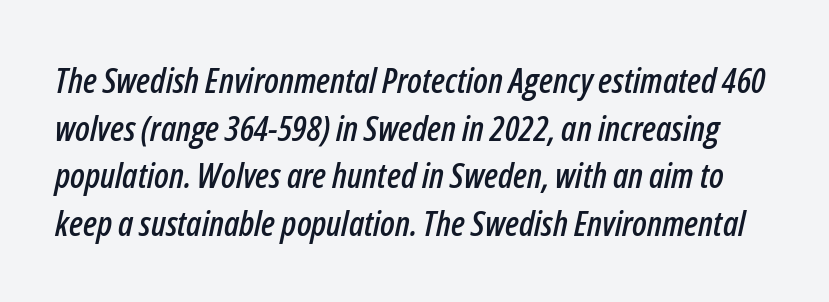
{"italic": "yes", "lean": "right", "slant_degrees": 12, "width": "condensed", "stroke_contrast": "low", "x_height": "medium", "monospaced": "no", "underline": "no", "line_spacing": "normal", "line_spacing_ratio": 1.36, "letter_spacing": "normal", "letter_spacing_em": 0.0, "glyph_px": 35}
